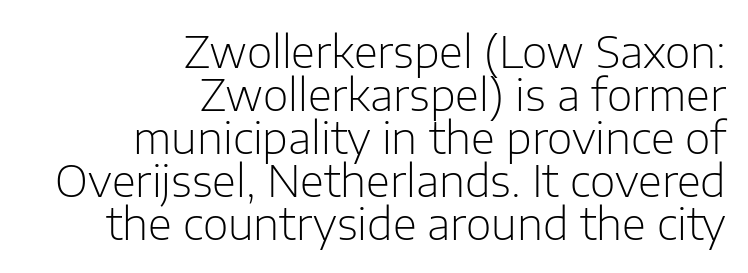
Q: Is the text bold? A: No.
Q: Is the text italic (slanted)? A: No, it is upright.
Q: Is the typeface a serif or a sans-serif typeface? A: Sans-serif.
Q: Is the text underlined? A: No.
Q: How is the paragraph aligned? A: Right-aligned.
Q: Is the spacing between letters normal or unusually wide? A: Normal.
Q: Is the spacing between lines tight, normal or loose? A: Tight.
Q: Width (condensed, normal, or wide)? A: Normal.
Q: Stroke contrast? A: Low.
Q: x-height? A: Medium.
Q: Monospaced? A: No.
